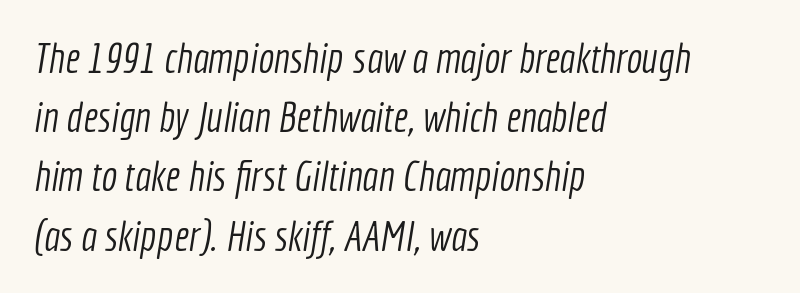
Regarding serifs, this sample does without them. In CSS terms this would be text-align: left. Descender tails drop into unmarked territory. Do the characters align in a grid? No, the font is proportional. The cut favours lightness, reaching ordinary text weight at its darkest. The leading is moderate, giving the passage an even texture.
